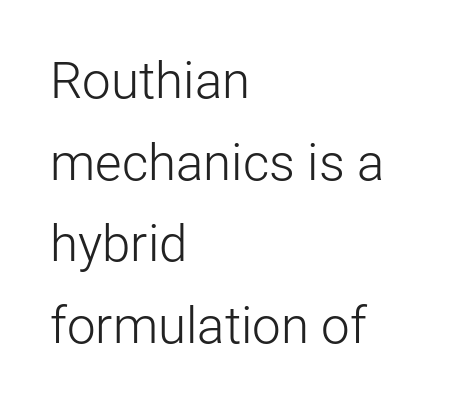
Q: Is the text bold? A: No.
Q: Is the text italic (slanted)? A: No, it is upright.
Q: Is the typeface a serif or a sans-serif typeface? A: Sans-serif.
Q: Is the text underlined? A: No.
Q: How is the paragraph aligned? A: Left-aligned.
Q: Is the spacing between letters normal or unusually wide? A: Normal.
Q: Is the spacing between lines tight, normal or loose? A: Normal.
Q: Width (condensed, normal, or wide)? A: Normal.
Q: Stroke contrast? A: Low.
Q: x-height? A: Medium.
Q: Monospaced? A: No.
